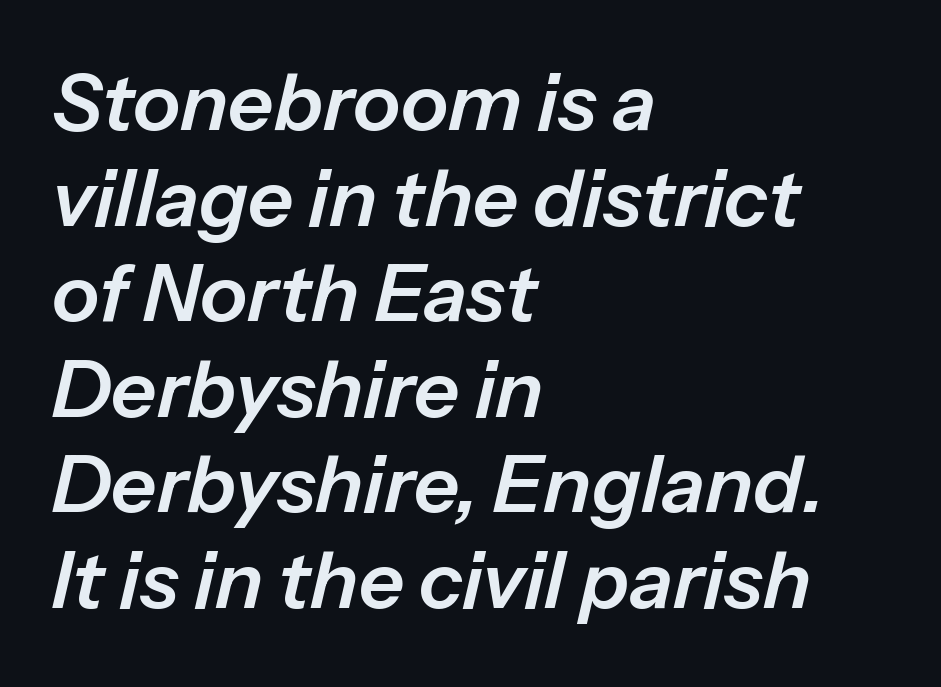
Lines of text with bare space underneath. Observe the ordinary spacing: letters are neighbours, not strangers. The letters advance in unequal steps, a hallmark of proportional type. Visually the block forms a straight wall on the left and a jagged coastline on the right. Looking at the ascenders, they clearly lean.
